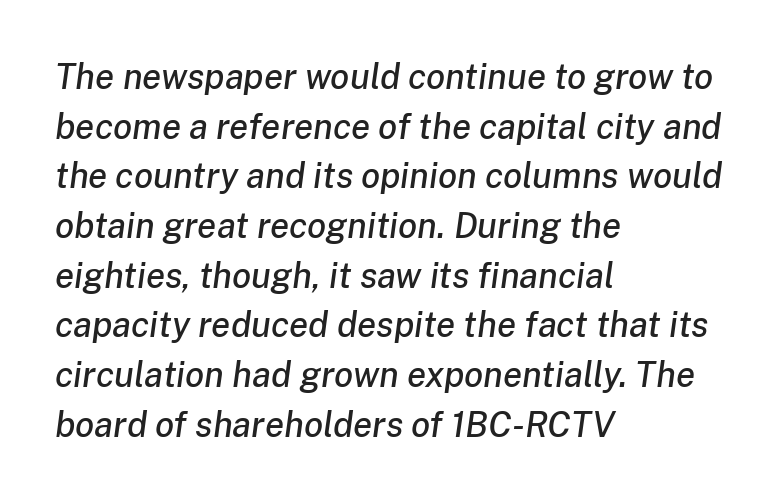
The image shows 35 px text type, italic (leaning right); set left-aligned, normal line spacing (1.42x), normal letter spacing, not underlined; low stroke contrast and a medium x-height.
